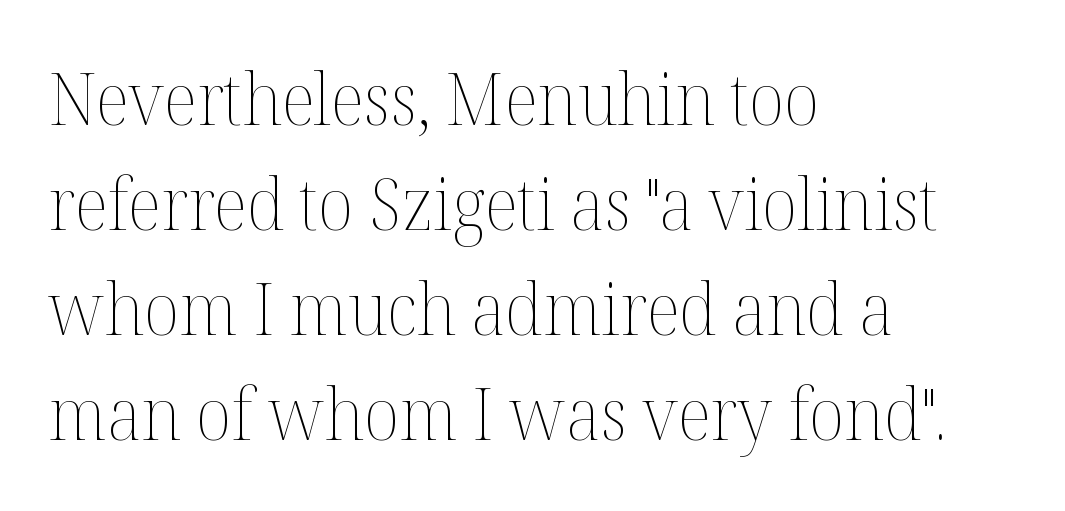
Unmarked baselines from the first word to the last. What's the leading like? Ordinary, nothing unusual. You can tell it's not italic because the verticals are truly vertical. No letter is thick-stroked: the sample isn't bold. The rendering keeps characters at their native spacing.
